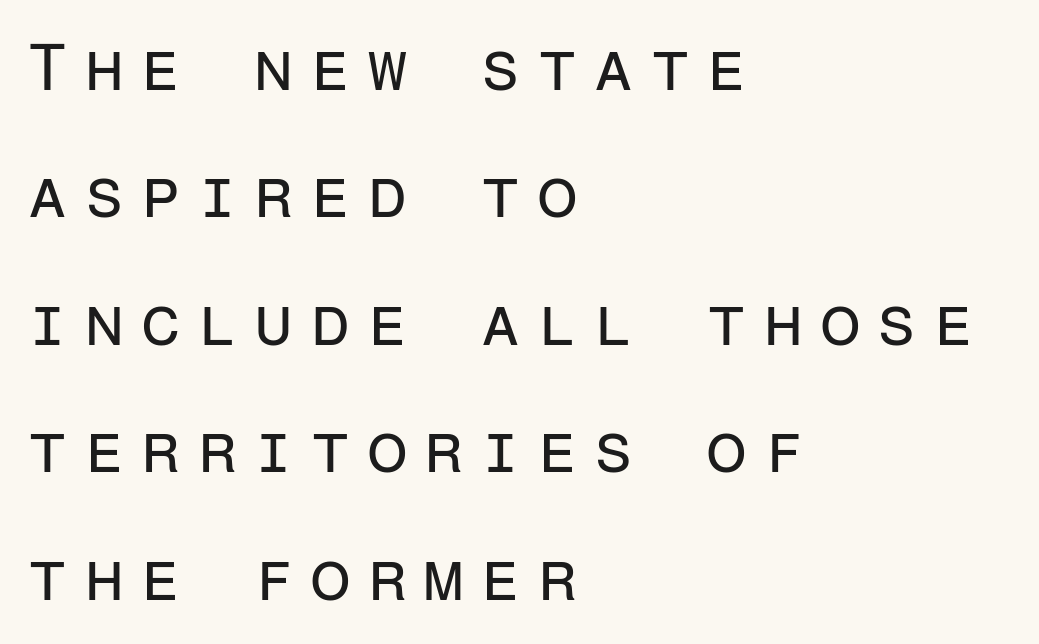
Q: Is the text bold? A: No.
Q: Is the text italic (slanted)? A: No, it is upright.
Q: Is the typeface a serif or a sans-serif typeface? A: Sans-serif.
Q: Is the text underlined? A: No.
Q: How is the paragraph aligned? A: Left-aligned.
Q: Is the spacing between letters normal or unusually wide? A: Unusually wide.
Q: Is the spacing between lines tight, normal or loose? A: Loose.
Q: Width (condensed, normal, or wide)? A: Normal.
Q: Stroke contrast? A: Low.
Q: x-height? A: Medium.
Q: Monospaced? A: Yes.
